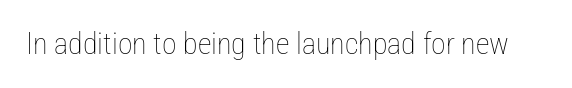
Q: Is the text bold? A: No.
Q: Is the text italic (slanted)? A: No, it is upright.
Q: Is the text underlined? A: No.
Q: Is the spacing between letters normal or unusually wide? A: Normal.
Q: Width (condensed, normal, or wide)? A: Condensed.
Q: Stroke contrast? A: Low.
Q: x-height? A: Medium.
Q: Monospaced? A: No.
